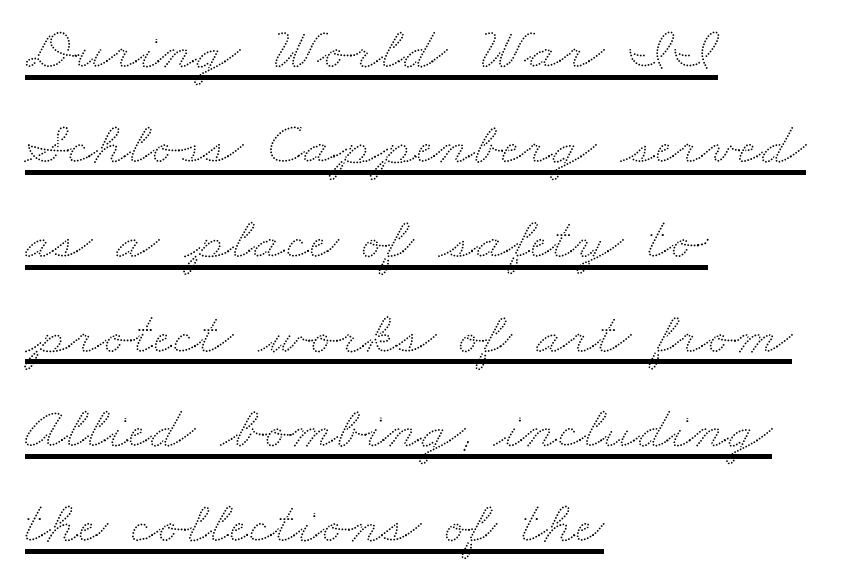
{"width": "wide", "stroke_contrast": "low", "x_height": "small", "monospaced": "no", "underline": "yes", "align": "left", "line_spacing": "normal", "line_spacing_ratio": 1.53, "letter_spacing": "normal", "letter_spacing_em": 0.0, "glyph_px": 62}
